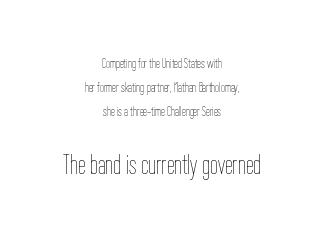
Q: Is the text bold? A: No.
Q: Is the text italic (slanted)? A: No, it is upright.
Q: Is the text underlined? A: No.
Q: How is the paragraph aligned? A: Centered.
Q: Is the spacing between letters normal or unusually wide? A: Normal.
Q: Which block of text is set in a larger size, the first (top) or the second (bottom)? A: The second (bottom) one.
Q: Width (condensed, normal, or wide)? A: Condensed.
Q: Stroke contrast? A: Low.
Q: x-height? A: Medium.
Q: Monospaced? A: No.
